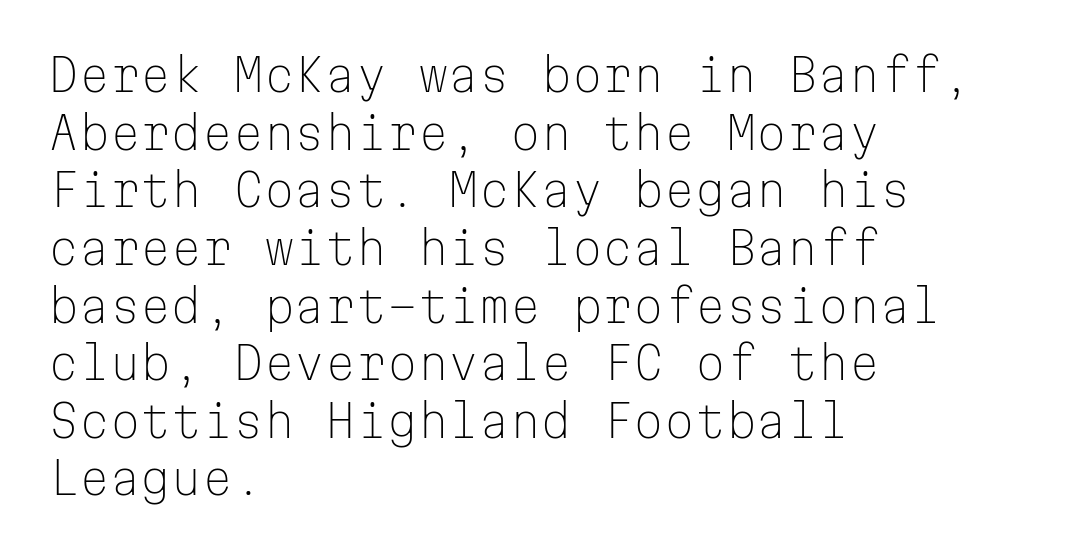
The image shows 44 px light sans-serif type, upright, monospaced; set left-aligned, normal line spacing (1.31x), normal letter spacing, not underlined; low stroke contrast and a medium x-height.
